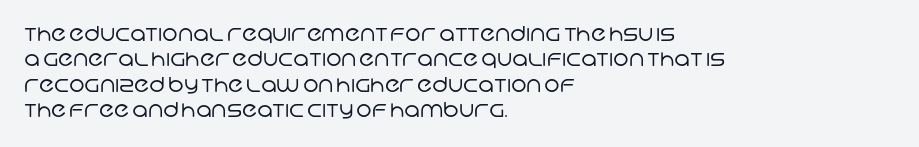
The image shows 21 px text type; set left-aligned, line spacing 1.21x, normal letter spacing, not underlined.
